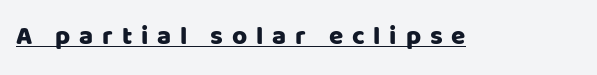
Between one letter and the next there's a generous, obvious gap. These characters rest on top of a visible drawn line. Every stem runs plumb, perpendicular to the baseline.
